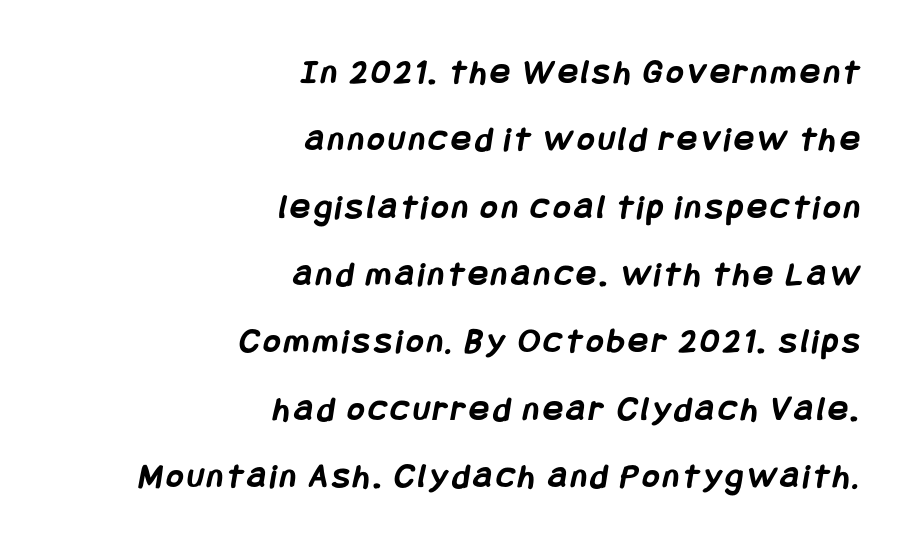
Q: Is the text bold? A: Yes.
Q: Is the typeface a serif or a sans-serif typeface? A: Sans-serif.
Q: Is the text underlined? A: No.
Q: How is the paragraph aligned? A: Right-aligned.
Q: Width (condensed, normal, or wide)? A: Condensed.
Q: Stroke contrast? A: Low.
Q: x-height? A: Large.
